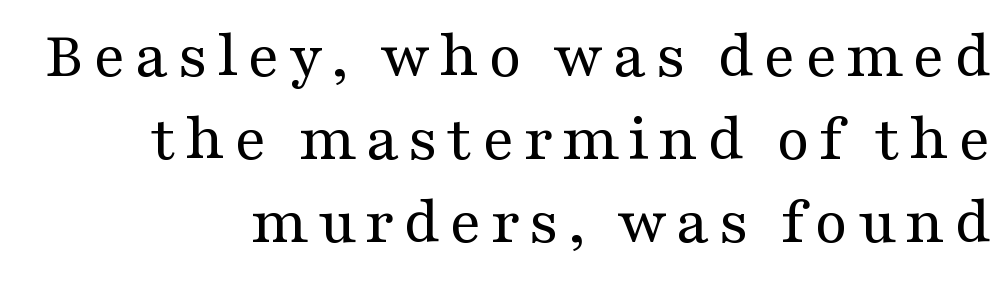
Q: Is the text bold? A: No.
Q: Is the text italic (slanted)? A: No, it is upright.
Q: Is the typeface a serif or a sans-serif typeface? A: Serif.
Q: Is the text underlined? A: No.
Q: How is the paragraph aligned? A: Right-aligned.
Q: Width (condensed, normal, or wide)? A: Wide.
Q: Stroke contrast? A: Medium.
Q: x-height? A: Medium.
Q: Monospaced? A: No.
